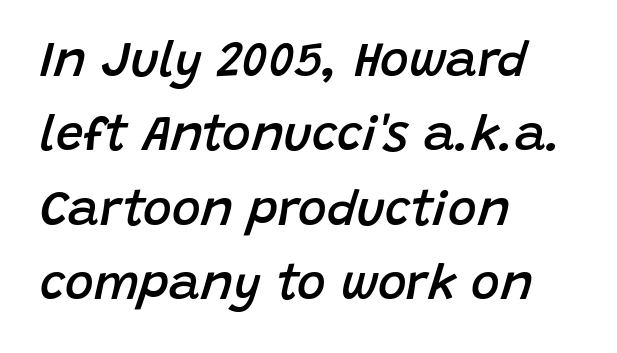
A somewhat darkened texture: the type is semibold rather than bold. The line-height multiplier appears to be the usual default. Decoration check: the copy has no underline. Italic: yes, the glyphs are oblique. The letterforms sit shoulder to shoulder at normal distance. Do the characters align in a grid? No, the font is proportional.
